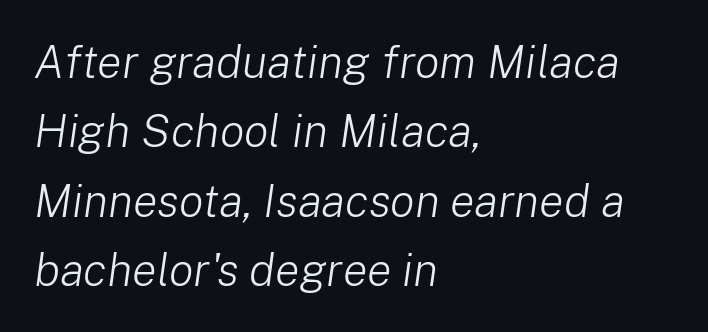
Q: Is the text bold? A: No.
Q: Is the text italic (slanted)? A: Yes, it leans right by about 8 degrees.
Q: Is the text underlined? A: No.
Q: How is the paragraph aligned? A: Left-aligned.
Q: Is the spacing between letters normal or unusually wide? A: Normal.
Q: Is the spacing between lines tight, normal or loose? A: Normal.
Q: Width (condensed, normal, or wide)? A: Normal.
Q: Stroke contrast? A: Low.
Q: x-height? A: Medium.
Q: Monospaced? A: No.
